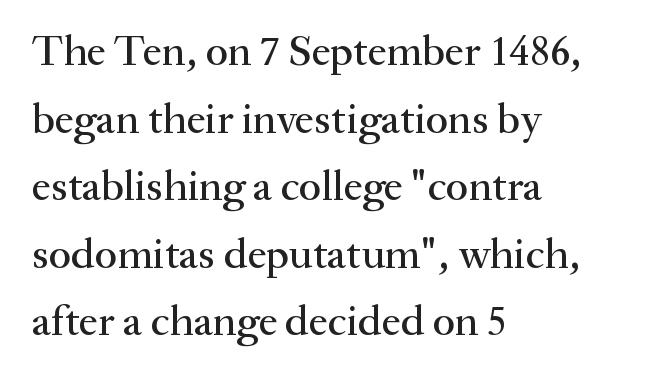
{"serif": "yes", "italic": "no", "width": "normal", "stroke_contrast": "medium", "x_height": "small", "monospaced": "no", "underline": "no", "align": "left", "line_spacing": "normal", "line_spacing_ratio": 1.57, "letter_spacing": "normal", "letter_spacing_em": 0.0, "glyph_px": 43}
